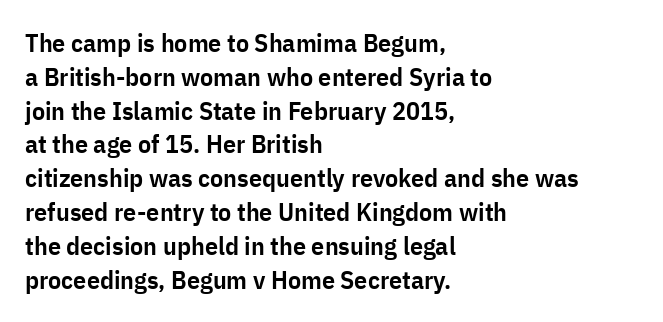
The image shows 26 px text type, upright; set left-aligned, normal line spacing (1.3x), normal letter spacing, not underlined.
